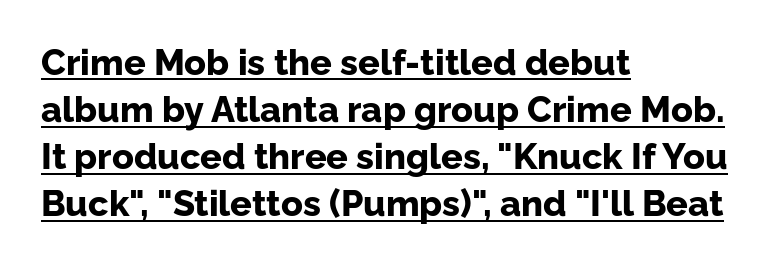
The letters stand upright; this is a roman face. A typesetter would call this proportional, since set widths differ per character. Summary of vertical rhythm: regular, with standard interline spacing. Pretty heavy lettering here — definitely bold. The specimen includes a rule beneath the text block's lines. Are there feet on the stems? There aren't — it's a sans.
